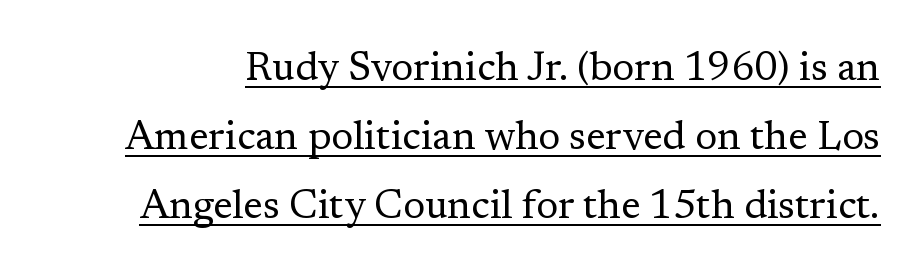
The font is comparable to plain body text, perhaps lighter. These lines keep a tight, regular rhythm from letter to letter. Italic? Not at all — the glyphs are vertical. The sample's only ornament is a line tracing under the words. Think of a printed novel: that variable character pitch is what you see here. Font category for this specimen: serif.
